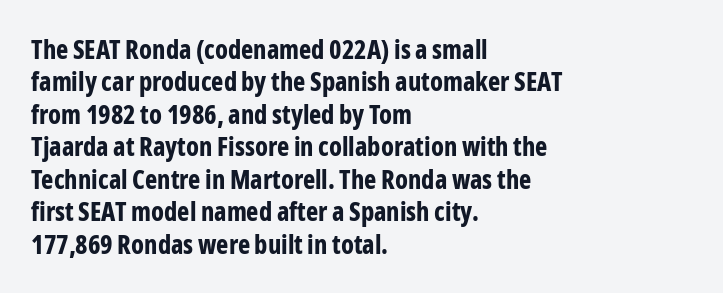
Interline gaps are of average width in this sample. Words float on clear page, feet unadorned. Weight check: bold — yes, fully. These lines were composed using upright roman letters.
